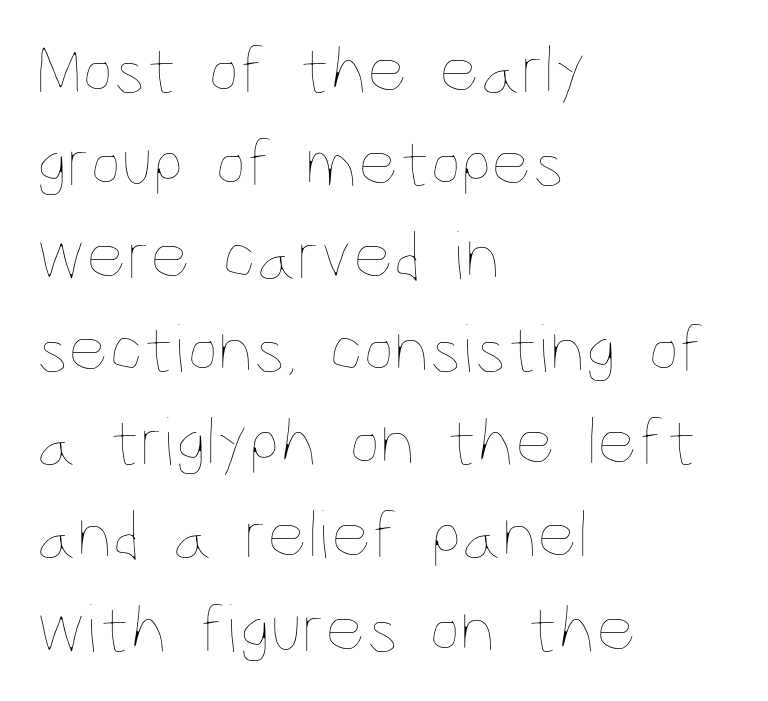
The image shows 70 px thin, condensed type, upright; set left-aligned, normal line spacing (1.33x), normal letter spacing, not underlined; low stroke contrast and a large x-height.
